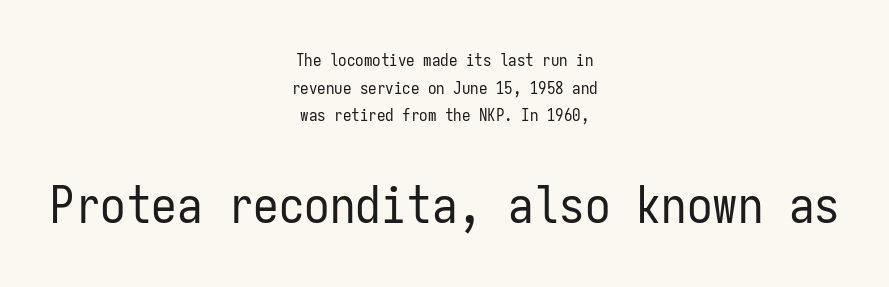
The image shows 51 px regular-weight, condensed sans-serif type, upright, monospaced; set centered, normal line spacing (1.63x), normal letter spacing, not underlined; the second (bottom) block is 3.0x larger; low stroke contrast and a medium x-height.
